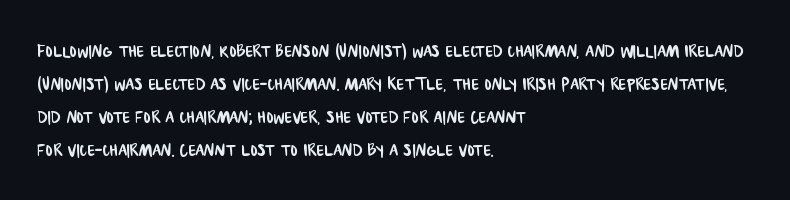
{"underline": "no", "align": "left", "line_spacing": "normal", "line_spacing_ratio": 1.5, "letter_spacing": "normal", "letter_spacing_em": 0.0, "glyph_px": 22}
